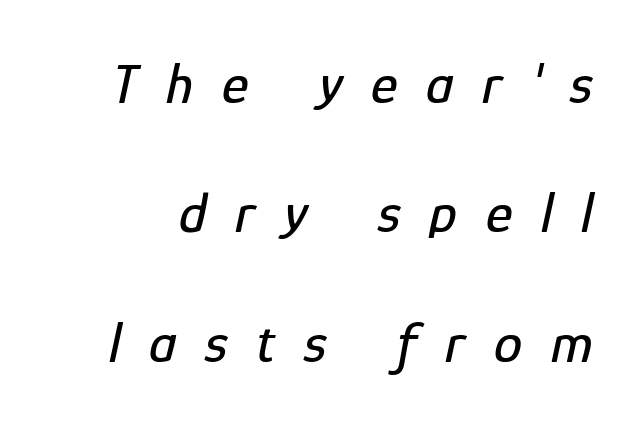
Rows of type keep a wide berth in the vertical direction. Designer's note — italics engaged. This sample has the flowing, uneven cadence of proportional lettering. Underlining? Definitely not there. Each word looks stretched out because of the extra space between its letters.
